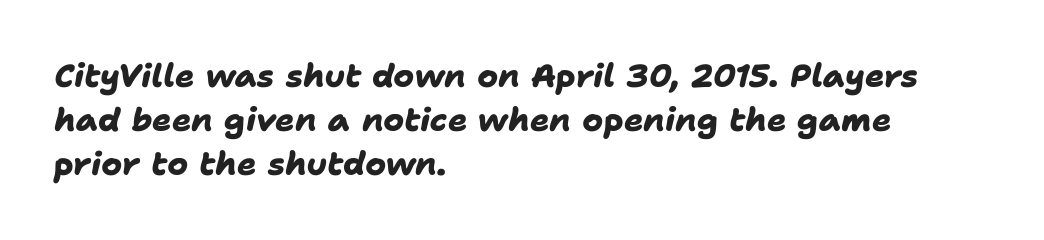
Q: Is the text bold? A: Yes.
Q: Is the typeface a serif or a sans-serif typeface? A: Sans-serif.
Q: Is the text underlined? A: No.
Q: How is the paragraph aligned? A: Left-aligned.
Q: Is the spacing between letters normal or unusually wide? A: Normal.
Q: Is the spacing between lines tight, normal or loose? A: Normal.
Q: Width (condensed, normal, or wide)? A: Normal.
Q: Stroke contrast? A: Low.
Q: x-height? A: Medium.
Q: Monospaced? A: No.
